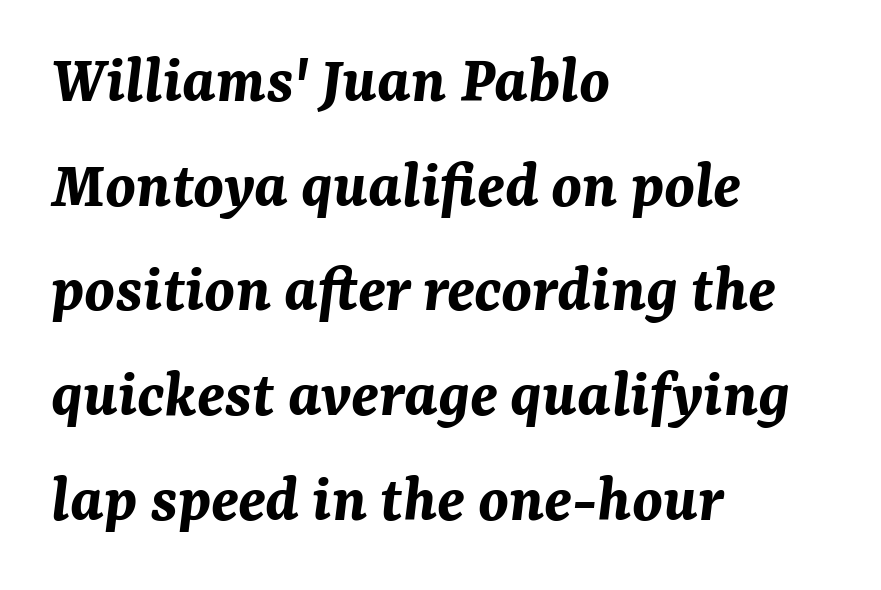
Short and long lines alike share a common starting point at left. Nobody drew a line under any word here. The face used here is proportionally spaced, like ordinary book or web type. Regarding leading, the lines here are spaced in the standard way. Students, note that the glyphs here touch the page at normal intervals. Look at the stroke-to-counter ratio: heavy, a bold.
